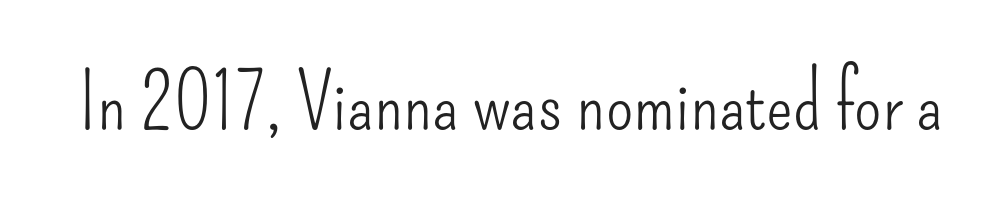
The image shows 79 px light, condensed sans-serif type, upright; set normal letter spacing, not underlined; low stroke contrast and a small x-height.
